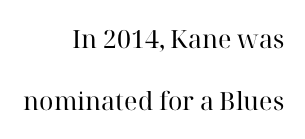
The space beneath each line is pristine and unruled. Airy leading. Vertical stems look standard width or narrower in stroke. The paragraph has a hard right edge and a soft left edge.
